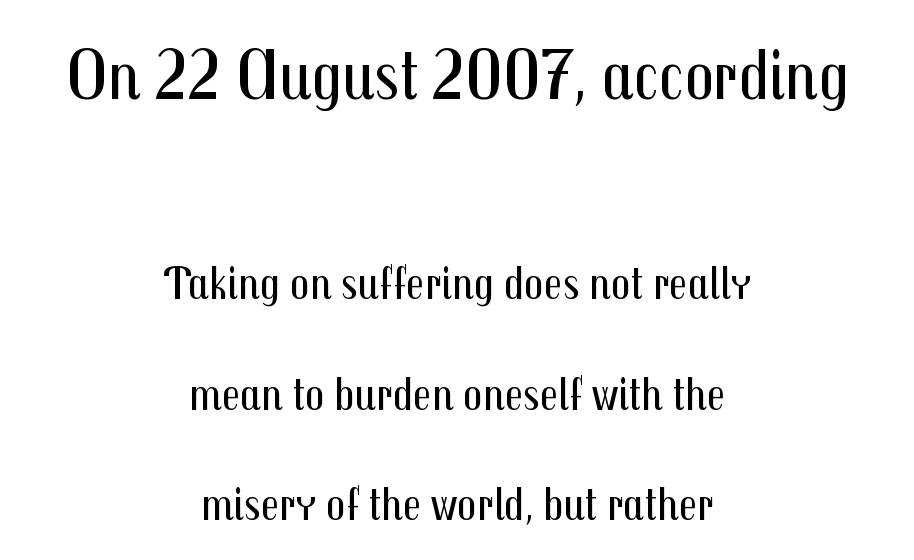
Size hierarchy here favors the leading block over the trailing one. Rendered with straight, roman letterforms. Short and long lines alike share a common midpoint. Standard letterfit; no display-style spreading of the glyphs. Interline gaps are noticeably wide in this sample. No chunkiness to these letters — they're not bold.
